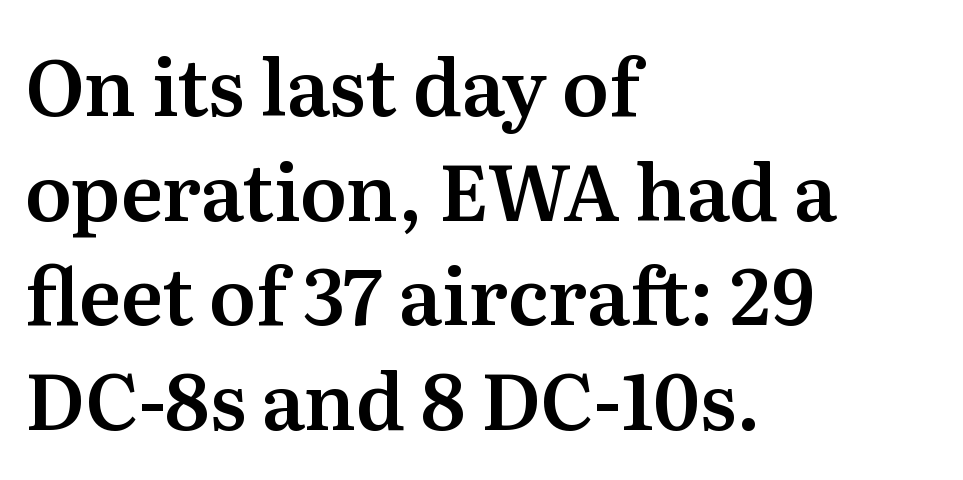
The image shows 77 px serif type, upright; set left-aligned, normal line spacing (1.36x), normal letter spacing, not underlined; medium stroke contrast and a medium x-height.
